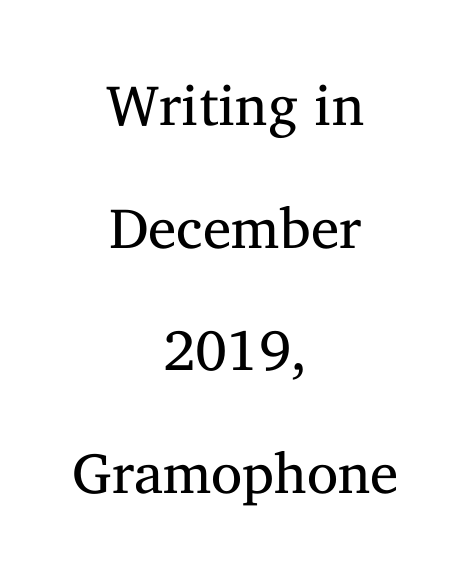
The image shows 57 px regular-weight serif type, upright; set centered, loose line spacing (2.15x), normal letter spacing, not underlined; medium stroke contrast and a medium x-height.
